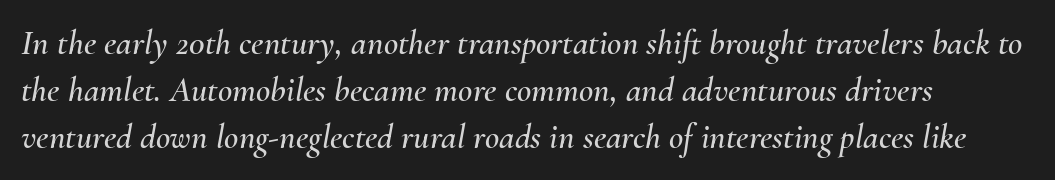
Q: Is the text italic (slanted)? A: Yes, it leans right by about 10 degrees.
Q: Is the text underlined? A: No.
Q: Is the spacing between letters normal or unusually wide? A: Normal.
Q: Is the spacing between lines tight, normal or loose? A: Normal.
Q: Width (condensed, normal, or wide)? A: Normal.
Q: Stroke contrast? A: Medium.
Q: x-height? A: Small.
Q: Monospaced? A: No.
